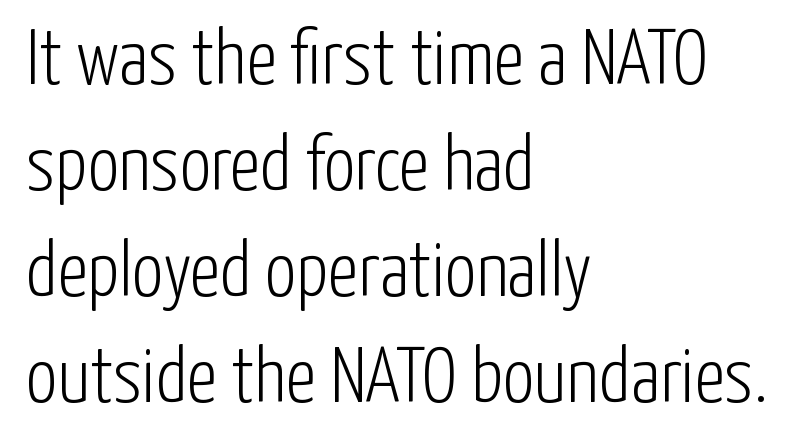
The image shows 78 px light, condensed sans-serif type, upright; set left-aligned, normal line spacing (1.36x), normal letter spacing, not underlined; low stroke contrast and a medium x-height.
